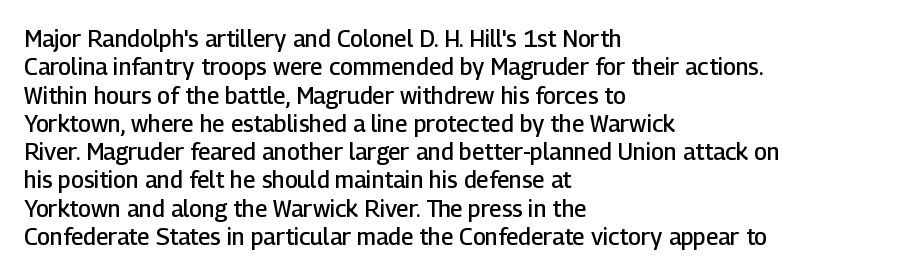
Is the letter spacing exaggerated? No — it looks like the ordinary default. Do the letters lean? They stand straight. Is the type bold? Partly — it's a semibold, heavier than regular but not fully bold. Lines of text with bare space underneath. The text block is weighted toward the left margin, trailing off unevenly rightward.
